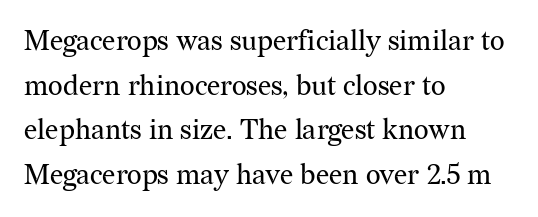
This sample uses an upright cut, with every glyph sitting square on the baseline. Spacing between characters is what you'd get straight out of the box. Note: serifs present on the glyphs. Each letter keeps its own natural width here, so spacing adapts to shape. The line-height multiplier appears to be the usual default. Words float on clear page, feet unadorned.
